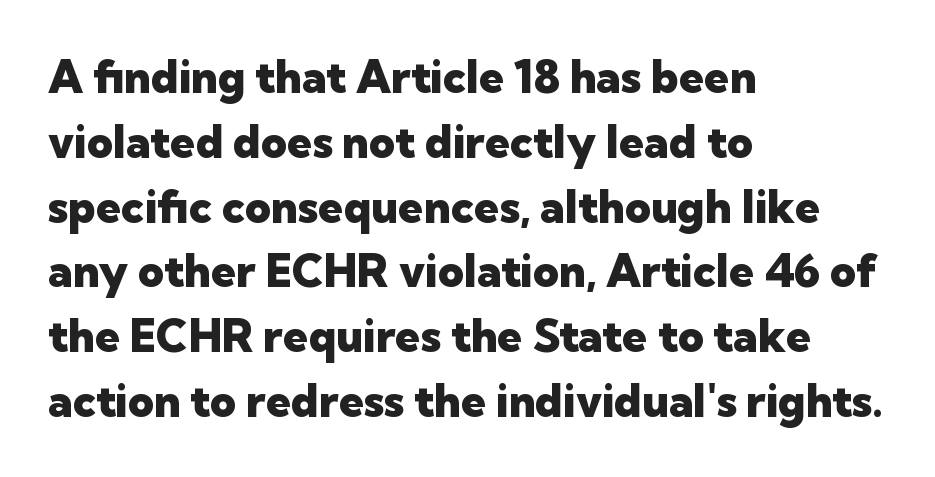
{"serif": "no", "italic": "no", "bold": "yes", "weight": "heavy", "width": "normal", "stroke_contrast": "low", "x_height": "medium", "monospaced": "no", "underline": "no", "align": "left", "line_spacing": "normal", "line_spacing_ratio": 1.44, "letter_spacing": "normal", "letter_spacing_em": 0.0, "glyph_px": 45}
